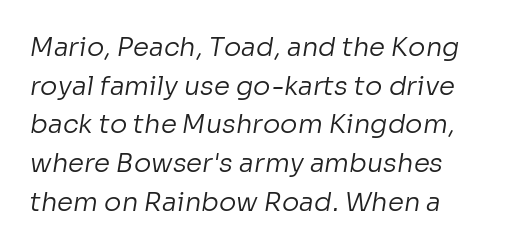
{"bold": "no", "underline": "no", "line_spacing": "normal", "line_spacing_ratio": 1.49, "letter_spacing": "normal", "letter_spacing_em": 0.0, "glyph_px": 26}
